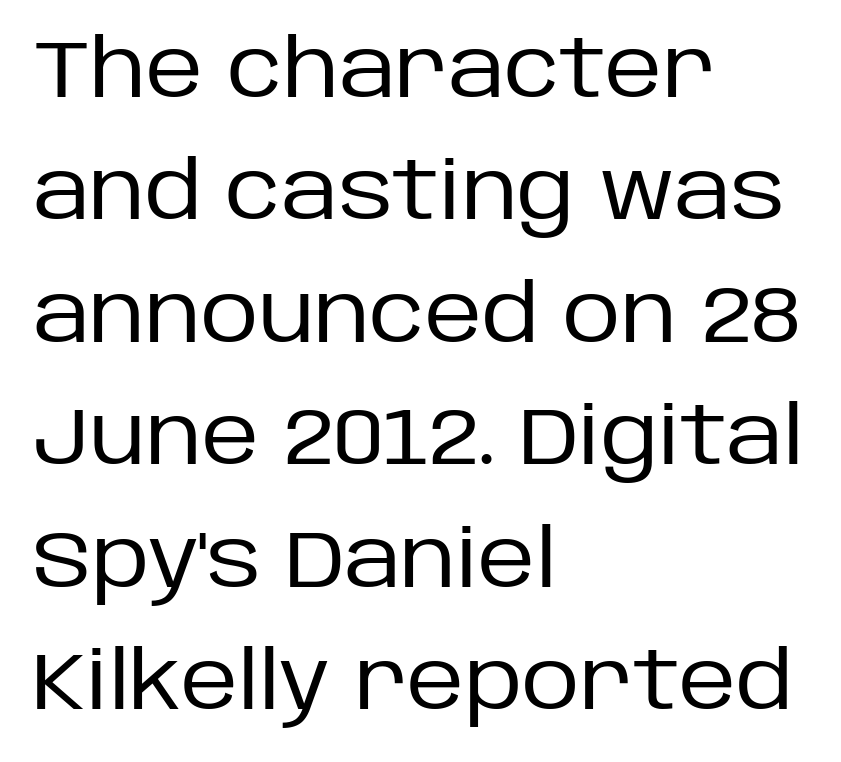
The image shows 80 px regular-weight sans-serif type, upright; set left-aligned, normal line spacing (1.53x), normal letter spacing, not underlined; low stroke contrast and a large x-height.
